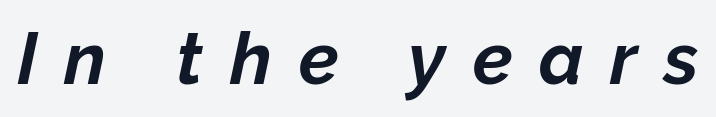
Is the letter spacing exaggerated? Yes — the characters are pushed far apart. A typesetter would mark this as italic. The letters advance in unequal steps, a hallmark of proportional type. Students, this is bold: see how much ink each stroke carries. Lines of text with bare space underneath.
